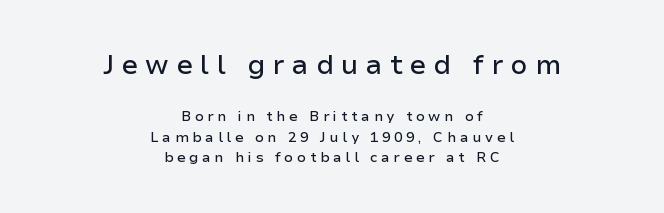
Q: Is the text italic (slanted)? A: No, it is upright.
Q: Is the text underlined? A: No.
Q: How is the paragraph aligned? A: Centered.
Q: Is the spacing between letters normal or unusually wide? A: Unusually wide.
Q: Is the spacing between lines tight, normal or loose? A: Normal.
Q: Which block of text is set in a larger size, the first (top) or the second (bottom)? A: The first (top) one.
